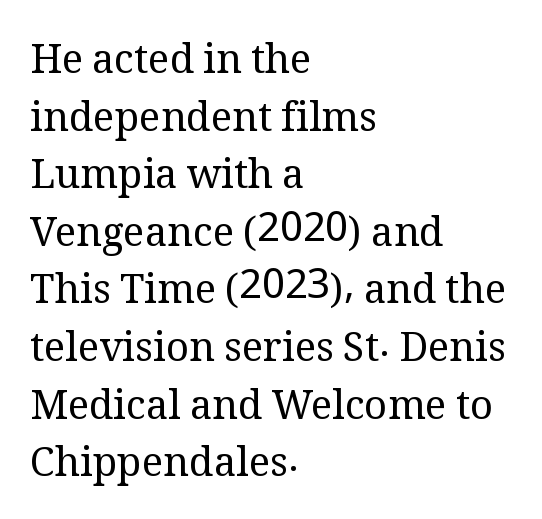
The image shows 40 px regular-weight serif type, upright; set left-aligned, normal line spacing (1.44x), normal letter spacing, not underlined; medium stroke contrast and a medium x-height.
